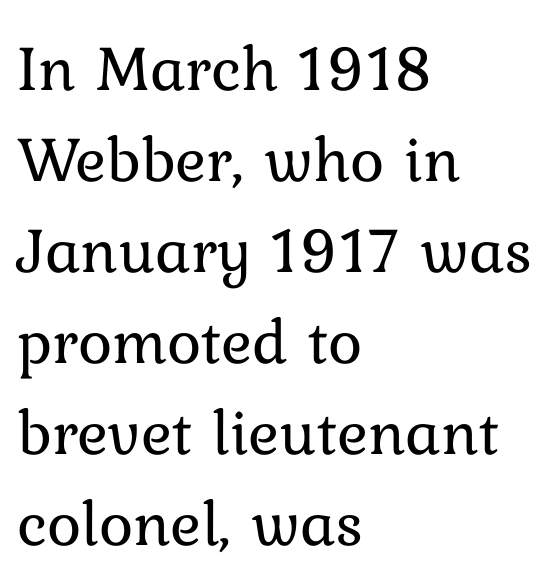
Nobody touched the tracking dial on this one. The rendering uses natural spacing where letterforms have individual widths. The typesetting does not lean heavy: it is not bold. Compared with a centered layout, this one pins lines to the left instead. Reading down the column, the eye jumps a familiar distance to each next line. Descender tails drop into unmarked territory.
